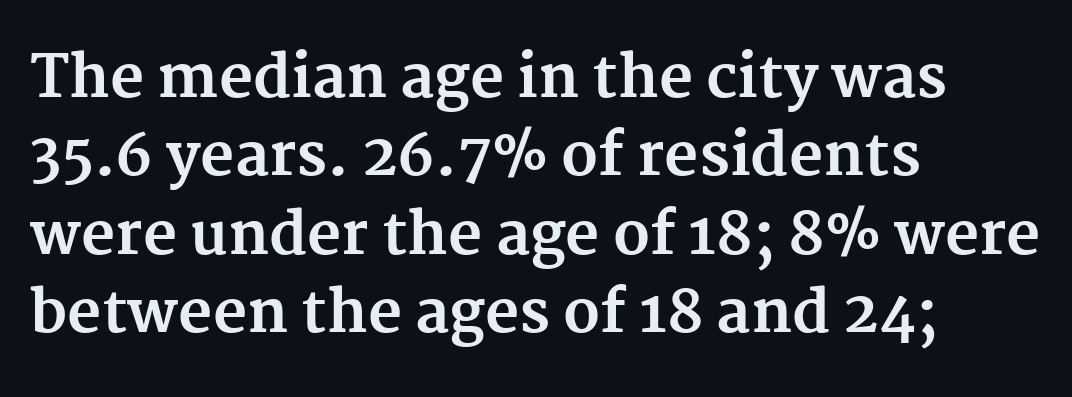
No extra tracking has been applied to these lines. As a designer I'd log this as weight 700, bold. The ragged edge is on the right, which tells us the setting is flush left. The lettering holds an erect, upright posture throughout. Proportional: the letters do not fall into vertical columns.
